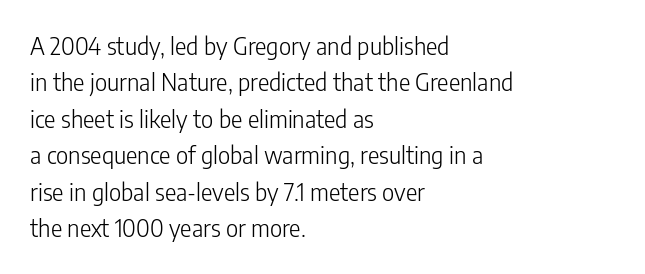
Q: Is the text bold? A: No.
Q: Is the text italic (slanted)? A: No, it is upright.
Q: Is the text underlined? A: No.
Q: How is the paragraph aligned? A: Left-aligned.
Q: Is the spacing between letters normal or unusually wide? A: Normal.
Q: Is the spacing between lines tight, normal or loose? A: Normal.
